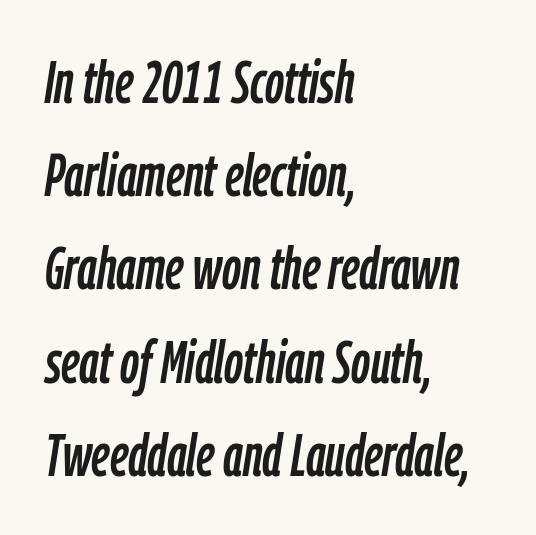
The image shows 59 px condensed type, italic (leaning right); set left-aligned, normal line spacing (1.58x), normal letter spacing, not underlined; low stroke contrast and a medium x-height.
